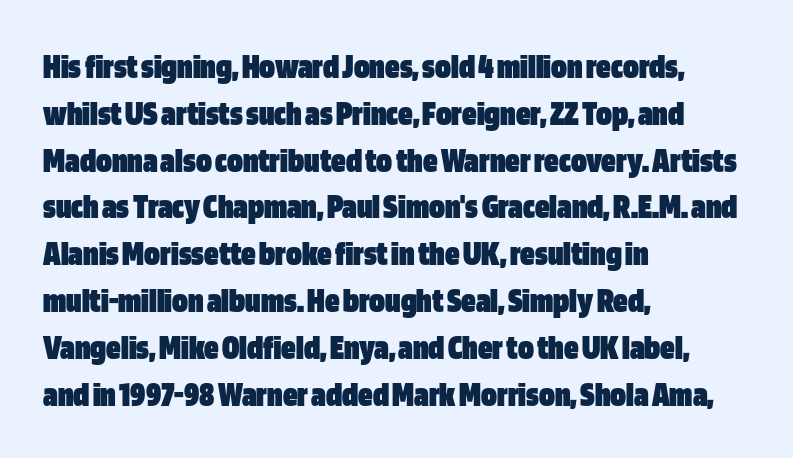
Q: Is the text bold? A: Yes.
Q: Is the text italic (slanted)? A: No, it is upright.
Q: Is the typeface a serif or a sans-serif typeface? A: Sans-serif.
Q: Is the text underlined? A: No.
Q: How is the paragraph aligned? A: Left-aligned.
Q: Is the spacing between letters normal or unusually wide? A: Normal.
Q: Is the spacing between lines tight, normal or loose? A: Normal.
Q: Width (condensed, normal, or wide)? A: Condensed.
Q: Stroke contrast? A: Low.
Q: x-height? A: Large.
Q: Monospaced? A: No.
